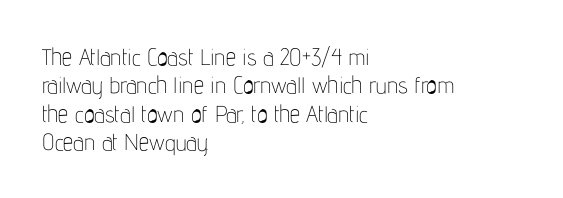
Q: Is the text bold? A: No.
Q: Is the text italic (slanted)? A: No, it is upright.
Q: Is the text underlined? A: No.
Q: How is the paragraph aligned? A: Left-aligned.
Q: Is the spacing between letters normal or unusually wide? A: Normal.
